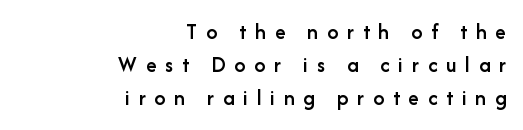
The image shows 22 px text type, upright; set right-aligned, normal line spacing (1.5x), unusually wide letter spacing (+0.4 em), not underlined.
